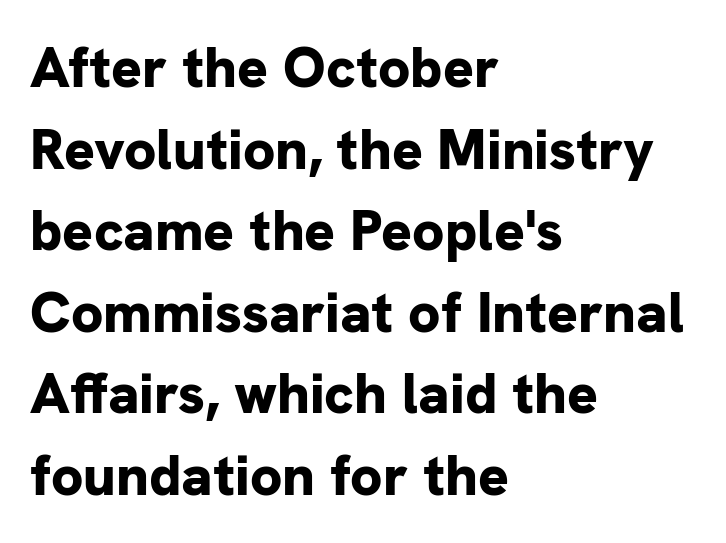
{"serif": "no", "italic": "no", "bold": "yes", "weight": "bold", "width": "normal", "stroke_contrast": "low", "x_height": "medium", "monospaced": "no", "underline": "no", "align": "left", "line_spacing": "normal", "line_spacing_ratio": 1.43, "letter_spacing": "normal", "letter_spacing_em": 0.0, "glyph_px": 57}
